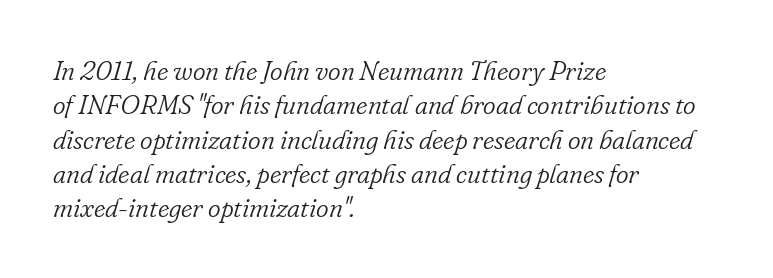
{"italic": "yes", "lean": "right", "slant_degrees": 16, "bold": "no", "underline": "no", "align": "left", "line_spacing": "normal", "line_spacing_ratio": 1.27, "letter_spacing": "normal", "letter_spacing_em": 0.0, "glyph_px": 27}
